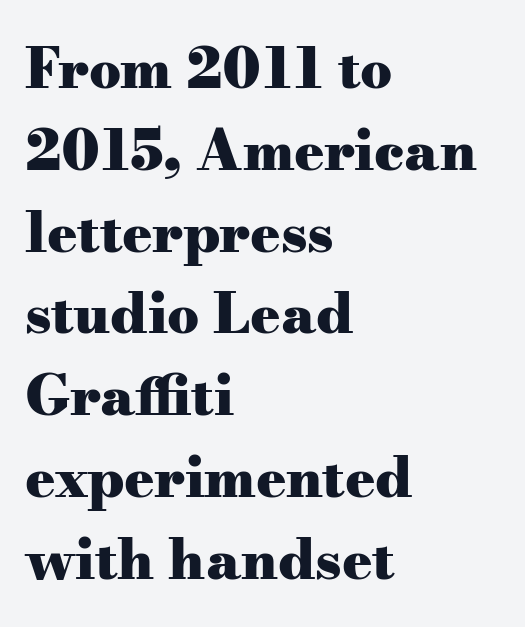
{"serif": "yes", "italic": "no", "bold": "yes", "weight": "heavy", "width": "wide", "stroke_contrast": "medium", "x_height": "small", "monospaced": "no", "underline": "no", "align": "left", "line_spacing": "normal", "line_spacing_ratio": 1.46, "letter_spacing": "normal", "letter_spacing_em": 0.0, "glyph_px": 56}
